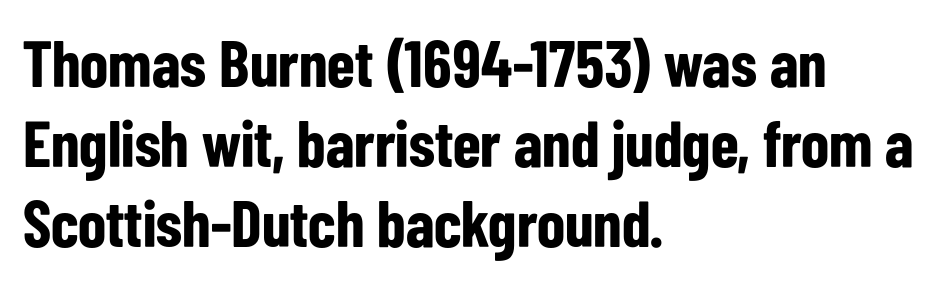
The image shows 65 px bold, condensed sans-serif type, upright; set left-aligned, line spacing 1.23x, normal letter spacing, not underlined; low stroke contrast and a medium x-height.
